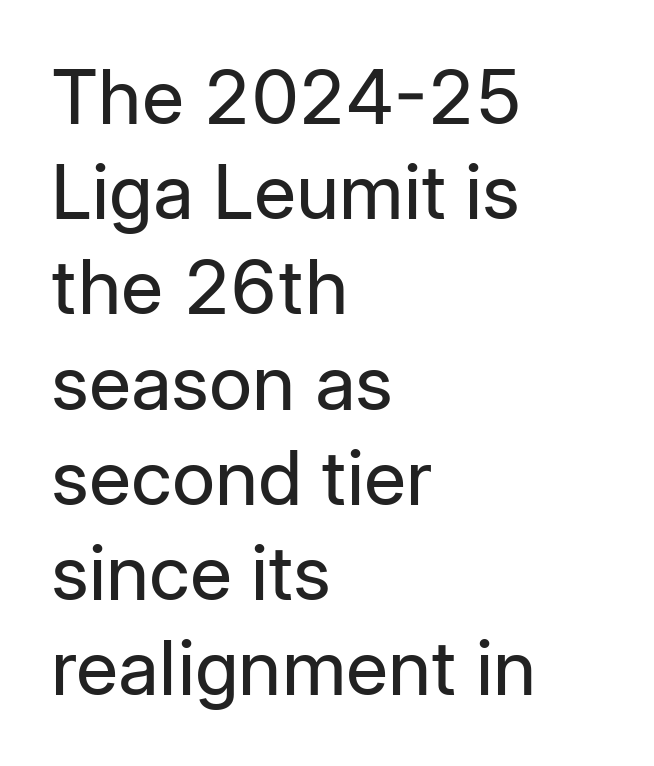
{"serif": "no", "italic": "no", "bold": "no", "weight": "regular", "width": "normal", "stroke_contrast": "low", "x_height": "medium", "monospaced": "no", "underline": "no", "align": "left", "line_spacing": "normal", "line_spacing_ratio": 1.27, "letter_spacing": "normal", "letter_spacing_em": 0.0, "glyph_px": 75}
